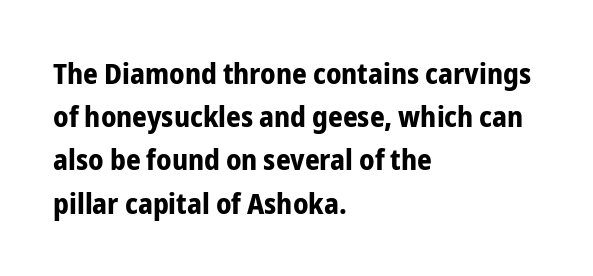
If you drew a ruler down the left edge, every line would touch it. Proportional: the letters do not fall into vertical columns. A full-strength bold gives these letters their thick strokes. You can tell from the bare stems that sans-serif type was used. The horizontal fit of the characters is conventional and even.
